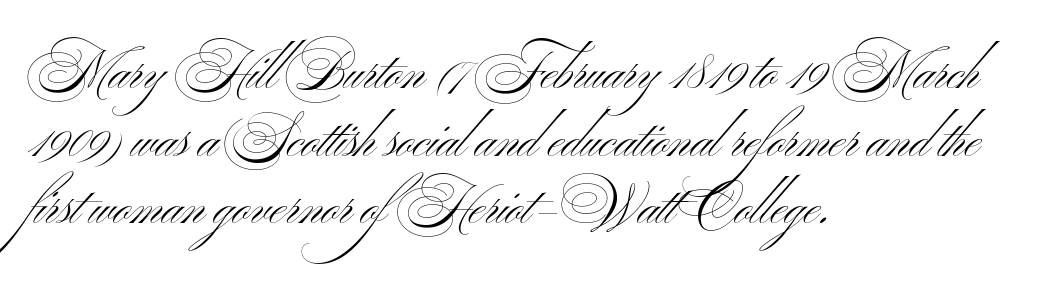
Q: Is the text bold? A: No.
Q: Is the text italic (slanted)? A: Yes.
Q: Is the typeface a serif or a sans-serif typeface? A: Sans-serif.
Q: Is the text underlined? A: No.
Q: How is the paragraph aligned? A: Left-aligned.
Q: Is the spacing between letters normal or unusually wide? A: Normal.
Q: Is the spacing between lines tight, normal or loose? A: Normal.
Q: Width (condensed, normal, or wide)? A: Wide.
Q: Stroke contrast? A: Medium.
Q: x-height? A: Small.
Q: Monospaced? A: No.
